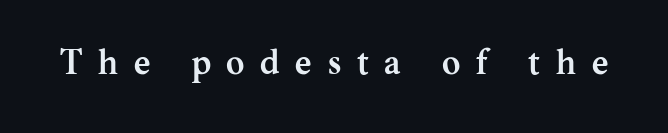
The gap between lines stays unmarked. Each letter keeps its own natural width here, so spacing adapts to shape. Caption: expanded tracking, letters set apart. Weight check: bold — yes, fully. You can tell it's not italic because the verticals are truly vertical. Type style note: has serifs.
